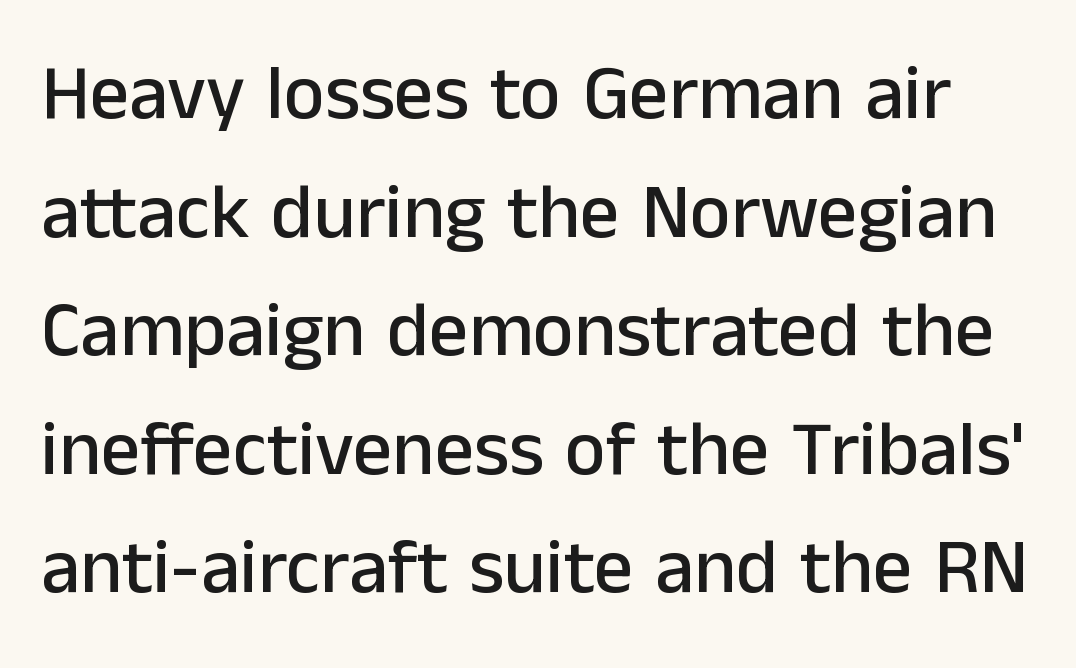
Q: Is the text italic (slanted)? A: No, it is upright.
Q: Is the typeface a serif or a sans-serif typeface? A: Sans-serif.
Q: Is the text underlined? A: No.
Q: Is the spacing between letters normal or unusually wide? A: Normal.
Q: Is the spacing between lines tight, normal or loose? A: Normal.
Q: Width (condensed, normal, or wide)? A: Normal.
Q: Stroke contrast? A: Low.
Q: x-height? A: Medium.
Q: Monospaced? A: No.
